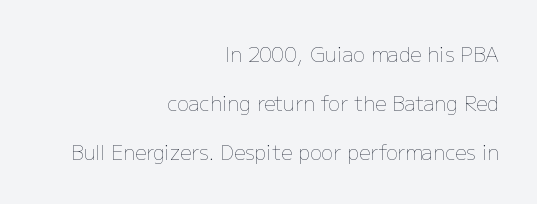
Letters have the restrained weight of plain body copy at most. Leading: increased. The specimen reads as upright at a glance. Clear beneath every line of the passage. The letterforms sit shoulder to shoulder at normal distance.
